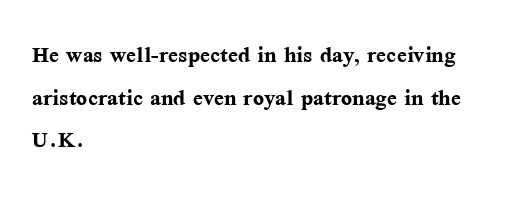
The image shows 29 px semibold serif type, upright; set left-aligned, normal line spacing (1.47x), normal letter spacing, not underlined; medium stroke contrast and a medium x-height.
